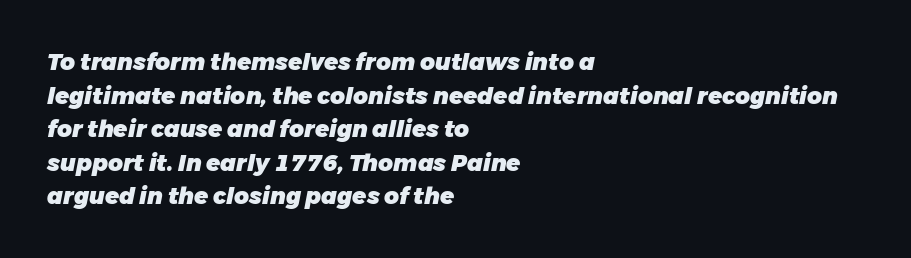
{"italic": "yes", "lean": "right", "slant_degrees": 11, "bold": "yes", "underline": "no", "align": "left", "line_spacing": "normal", "line_spacing_ratio": 1.46, "letter_spacing": "normal", "letter_spacing_em": 0.0, "glyph_px": 23}
